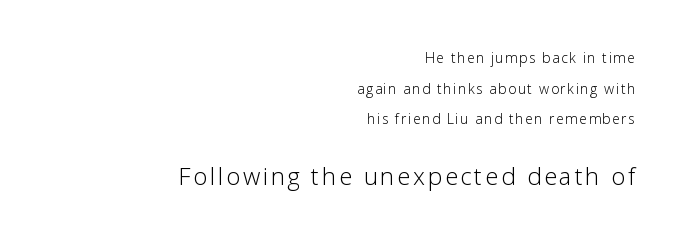
{"italic": "no", "bold": "no", "underline": "no", "align": "right", "line_spacing": "loose", "line_spacing_ratio": 2.18, "larger_block": "second", "size_ratio": 1.71, "glyph_px": 24}
